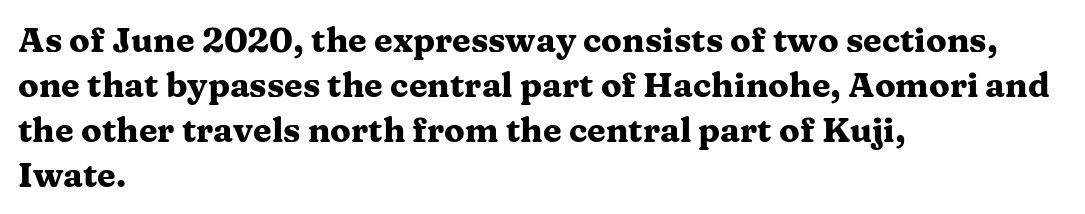
Q: Is the text bold? A: Yes.
Q: Is the text italic (slanted)? A: No, it is upright.
Q: Is the typeface a serif or a sans-serif typeface? A: Serif.
Q: Is the text underlined? A: No.
Q: How is the paragraph aligned? A: Left-aligned.
Q: Is the spacing between letters normal or unusually wide? A: Normal.
Q: Is the spacing between lines tight, normal or loose? A: Normal.
Q: Width (condensed, normal, or wide)? A: Wide.
Q: Stroke contrast? A: Medium.
Q: x-height? A: Medium.
Q: Monospaced? A: No.
